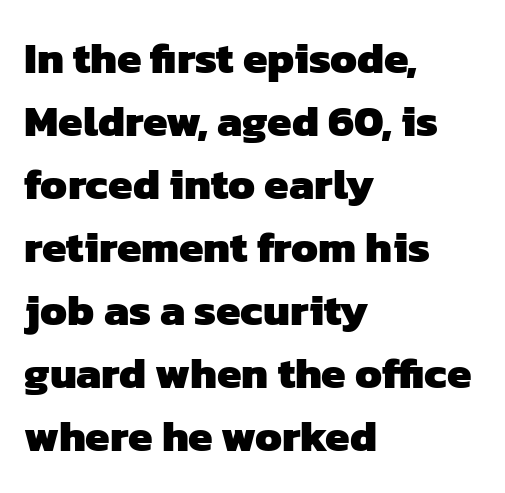
The image shows 44 px heavy sans-serif type; set left-aligned, normal line spacing (1.43x), normal letter spacing, not underlined; low stroke contrast and a medium x-height.
